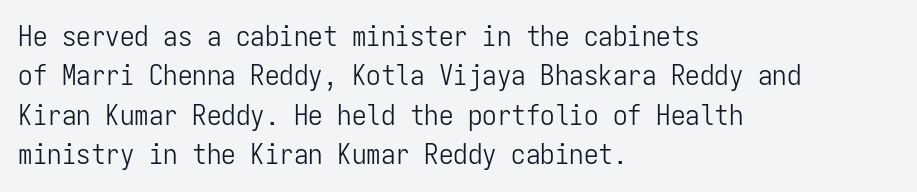
The image shows 29 px light, condensed sans-serif type, upright, monospaced; set left-aligned, normal line spacing (1.36x), normal letter spacing, not underlined; low stroke contrast and a medium x-height.
